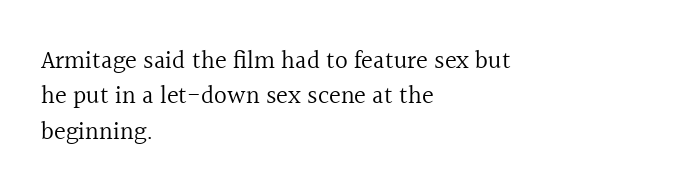
Plain, unruled lines of type. Is the type heavy? It reads as light-to-regular instead. Interline gaps are of average width in this sample. In terms of posture, this sample is upright. These lines are set flush left with a ragged right edge. Nothing unusual about the tracking: characters are spaced as the font intends.
